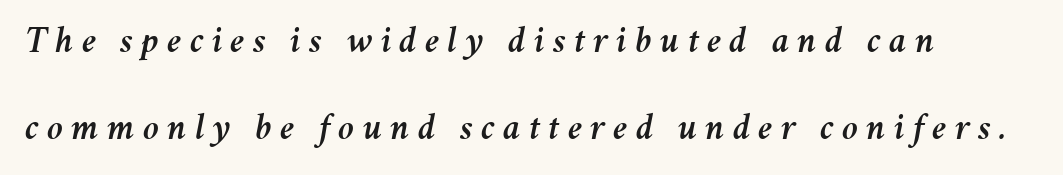
The image shows 37 px text type, italic (leaning right); set left-aligned, loose line spacing (2.35x), unusually wide letter spacing (+0.22 em), not underlined; medium stroke contrast and a medium x-height.
